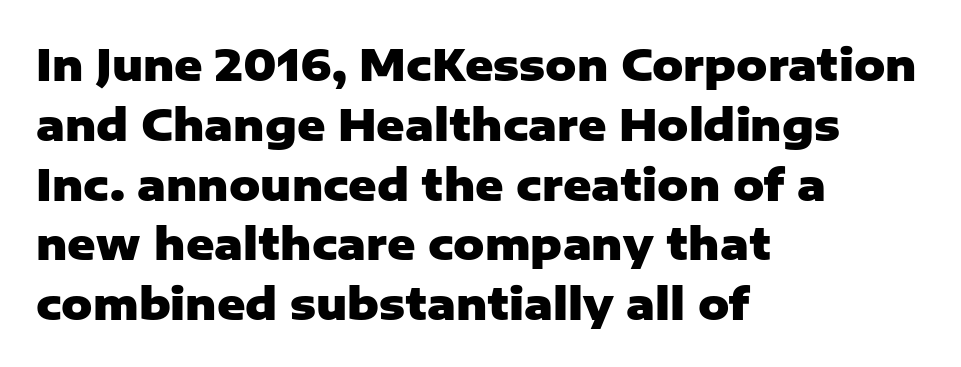
Q: Is the text bold? A: Yes.
Q: Is the text italic (slanted)? A: No, it is upright.
Q: Is the typeface a serif or a sans-serif typeface? A: Sans-serif.
Q: Is the text underlined? A: No.
Q: How is the paragraph aligned? A: Left-aligned.
Q: Is the spacing between letters normal or unusually wide? A: Normal.
Q: Is the spacing between lines tight, normal or loose? A: Normal.
Q: Width (condensed, normal, or wide)? A: Normal.
Q: Stroke contrast? A: Low.
Q: x-height? A: Medium.
Q: Monospaced? A: No.
